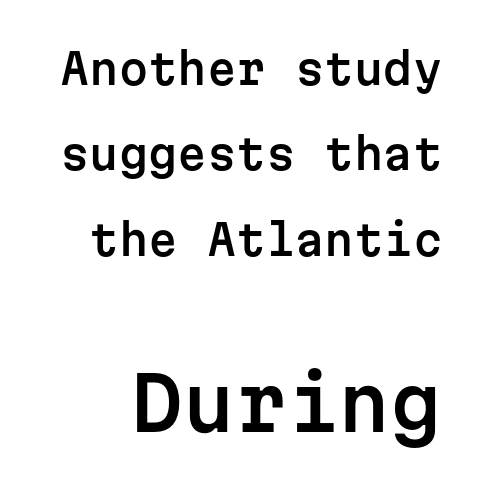
The image shows 74 px sans-serif type, upright, monospaced; set loose line spacing (2.03x), normal letter spacing, not underlined; the second (bottom) block is 1.76x larger; low stroke contrast and a medium x-height.
